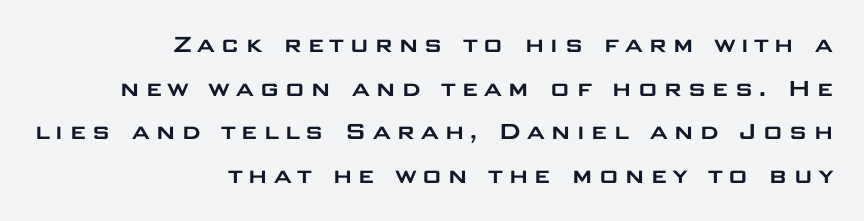
Q: Is the text italic (slanted)? A: No, it is upright.
Q: Is the typeface a serif or a sans-serif typeface? A: Sans-serif.
Q: Is the text underlined? A: No.
Q: How is the paragraph aligned? A: Right-aligned.
Q: Is the spacing between lines tight, normal or loose? A: Normal.
Q: Width (condensed, normal, or wide)? A: Wide.
Q: Stroke contrast? A: Low.
Q: x-height? A: Large.
Q: Monospaced? A: No.
